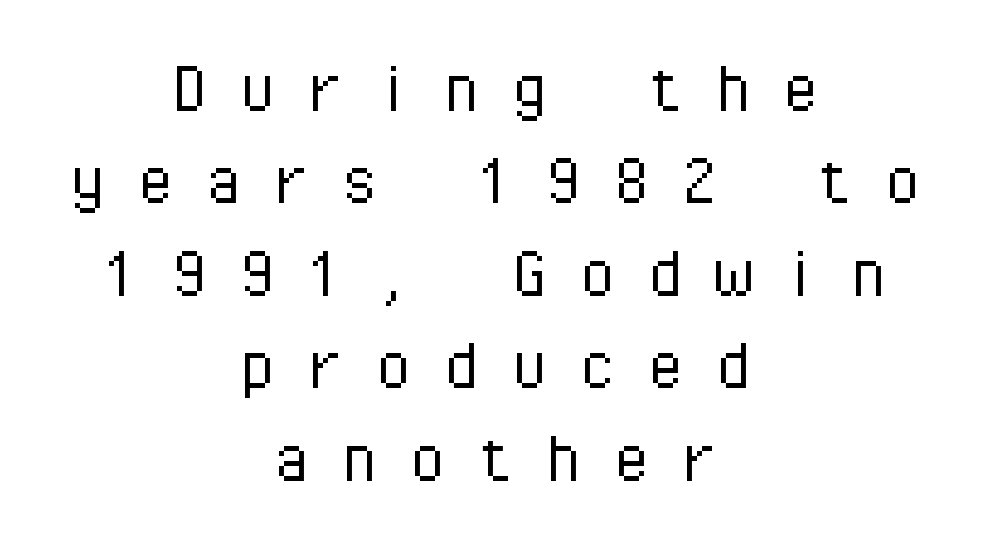
Posture: upright roman. Stroke terminals: plain, sans-serif. The lines are quadded center. Nothing heavy about these letters — not bold at all.
